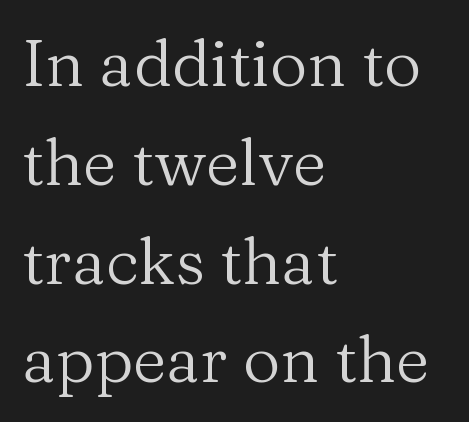
Q: Is the text bold? A: No.
Q: Is the text italic (slanted)? A: No, it is upright.
Q: Is the typeface a serif or a sans-serif typeface? A: Serif.
Q: Is the text underlined? A: No.
Q: How is the paragraph aligned? A: Left-aligned.
Q: Is the spacing between letters normal or unusually wide? A: Normal.
Q: Is the spacing between lines tight, normal or loose? A: Normal.
Q: Width (condensed, normal, or wide)? A: Normal.
Q: Stroke contrast? A: Medium.
Q: x-height? A: Medium.
Q: Monospaced? A: No.
